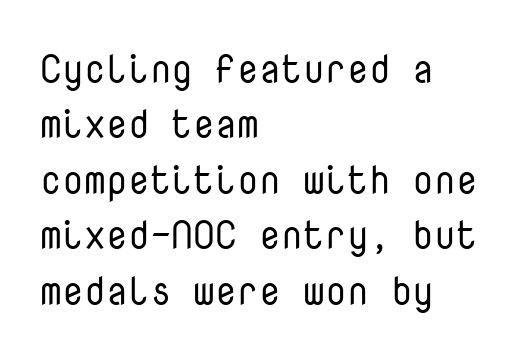
The image shows 39 px regular-weight sans-serif type, upright, monospaced; set left-aligned, normal line spacing (1.42x), normal letter spacing, not underlined; low stroke contrast and a medium x-height.
